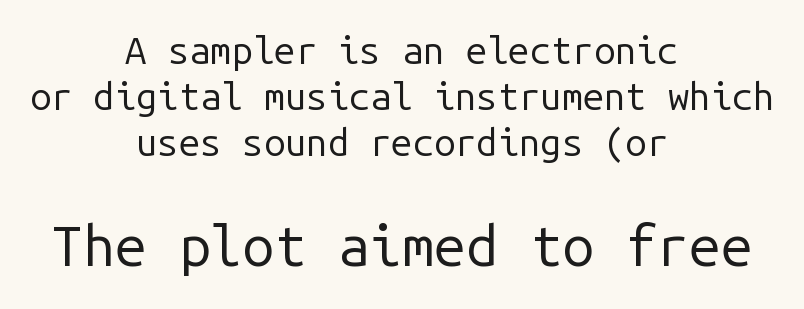
{"serif": "no", "italic": "no", "bold": "no", "weight": "regular", "width": "normal", "stroke_contrast": "low", "x_height": "medium", "monospaced": "yes", "underline": "no", "align": "center", "line_spacing_ratio": 1.21, "letter_spacing": "normal", "letter_spacing_em": 0.0, "larger_block": "second", "size_ratio": 1.5, "glyph_px": 57}
